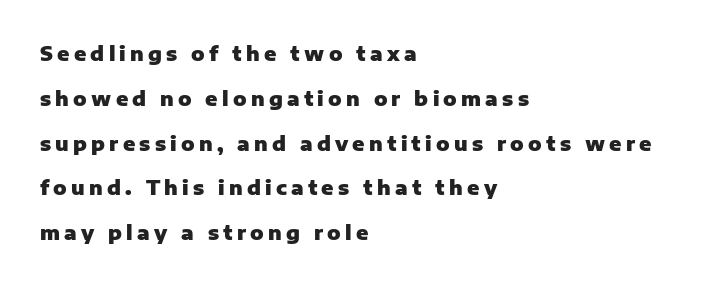
The image shows 20 px bold type, upright; set left-aligned, loose line spacing (2.24x), unusually wide letter spacing (+0.21 em), not underlined.
